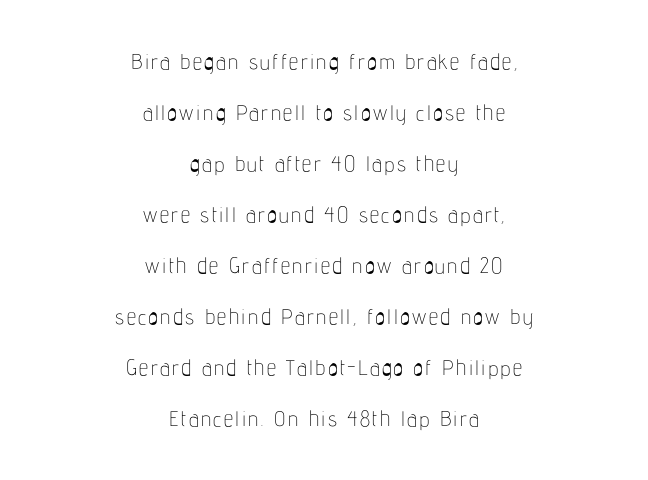
The image shows 21 px text type, upright; set centered, loose line spacing (2.43x), not underlined.
